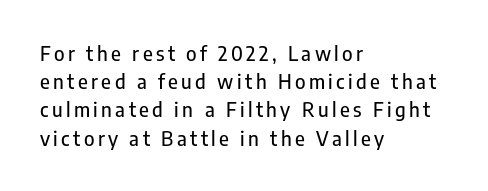
Q: Is the text italic (slanted)? A: No, it is upright.
Q: Is the text underlined? A: No.
Q: How is the paragraph aligned? A: Left-aligned.
Q: Is the spacing between lines tight, normal or loose? A: Normal.
